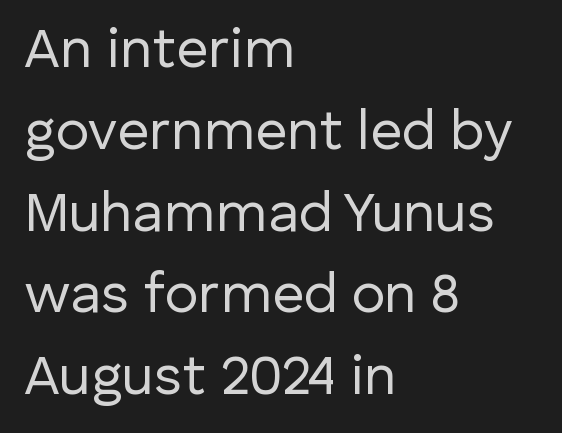
Q: Is the text bold? A: No.
Q: Is the text italic (slanted)? A: No, it is upright.
Q: Is the typeface a serif or a sans-serif typeface? A: Sans-serif.
Q: Is the text underlined? A: No.
Q: How is the paragraph aligned? A: Left-aligned.
Q: Is the spacing between letters normal or unusually wide? A: Normal.
Q: Is the spacing between lines tight, normal or loose? A: Normal.
Q: Width (condensed, normal, or wide)? A: Normal.
Q: Stroke contrast? A: Low.
Q: x-height? A: Medium.
Q: Monospaced? A: No.
